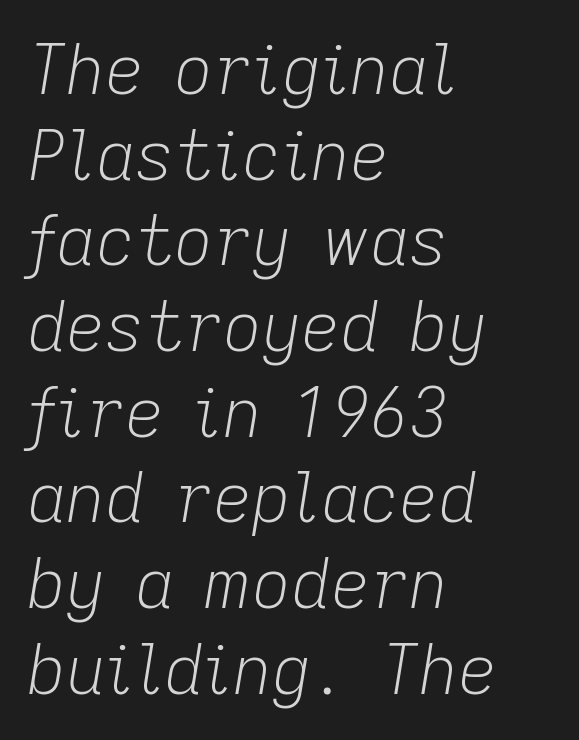
Q: Is the text bold? A: No.
Q: Is the text italic (slanted)? A: Yes, it leans right by about 9 degrees.
Q: Is the text underlined? A: No.
Q: How is the paragraph aligned? A: Left-aligned.
Q: Is the spacing between letters normal or unusually wide? A: Normal.
Q: Is the spacing between lines tight, normal or loose? A: Normal.
Q: Width (condensed, normal, or wide)? A: Normal.
Q: Stroke contrast? A: Low.
Q: x-height? A: Medium.
Q: Monospaced? A: No.
